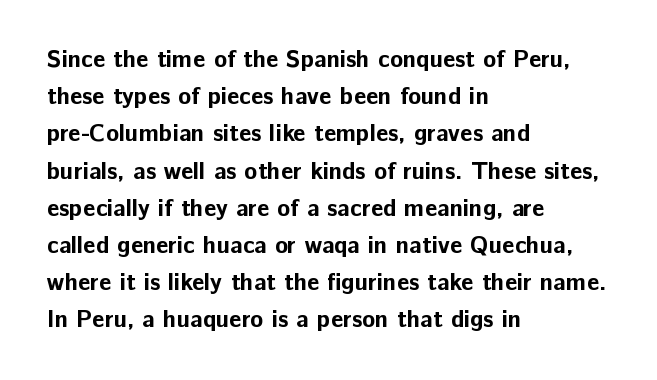
The passage shown has conventional tracking throughout. Underline: absent. The lines in this sample share a left origin and differ only in where they stop. These lines carry a lot of weight — the face is fully bold. Leading: standard. Characters remain perfectly vertical along every line.
